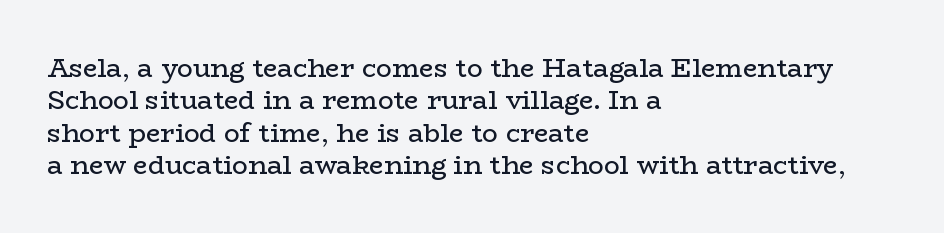
Q: Is the text bold? A: No.
Q: Is the text italic (slanted)? A: No, it is upright.
Q: Is the text underlined? A: No.
Q: How is the paragraph aligned? A: Left-aligned.
Q: Is the spacing between letters normal or unusually wide? A: Normal.
Q: Is the spacing between lines tight, normal or loose? A: Normal.
